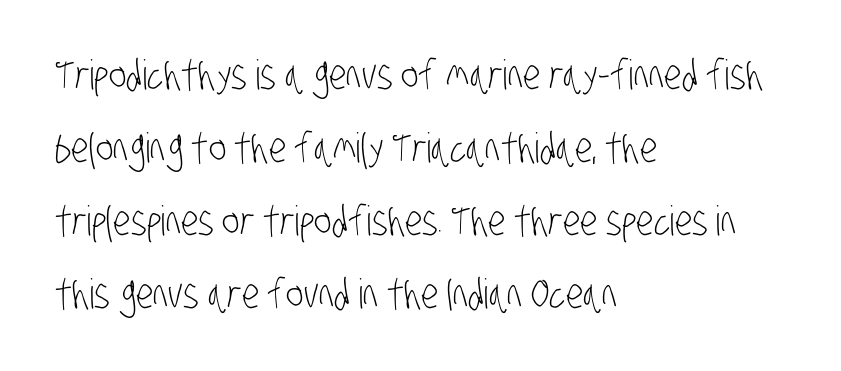
The foot of each line stays bare and open. Is this a fixed-width face? No — the glyphs have proportional, varying widths. The paragraph has a hard left edge and a soft right edge. Counters stay open thanks to moderate or lighter strokes. A typesetter would call this zero additional tracking.
